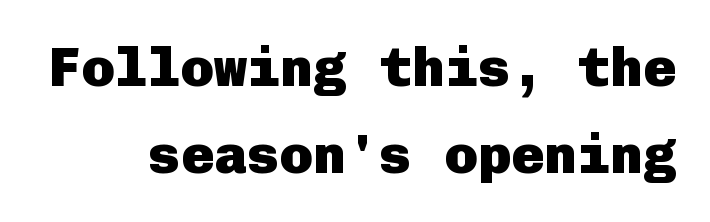
{"serif": "no", "italic": "no", "bold": "yes", "weight": "heavy", "width": "normal", "stroke_contrast": "low", "x_height": "medium", "underline": "no", "line_spacing": "normal", "line_spacing_ratio": 1.59, "letter_spacing": "normal", "letter_spacing_em": 0.0, "glyph_px": 55}
